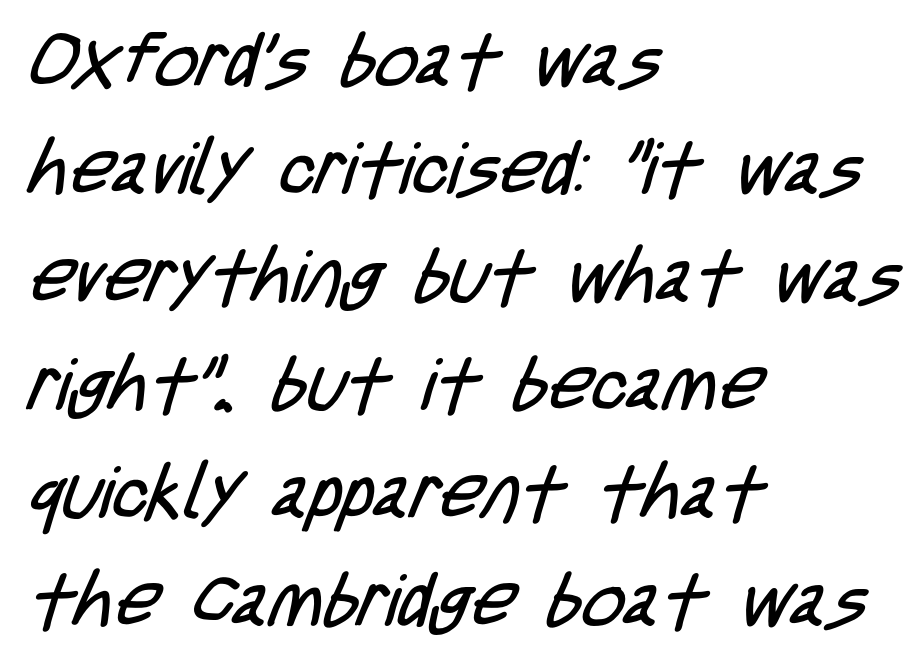
{"serif": "no", "bold": "no", "weight": "regular", "width": "condensed", "stroke_contrast": "low", "x_height": "large", "monospaced": "no", "underline": "no", "align": "left", "line_spacing": "normal", "line_spacing_ratio": 1.46, "letter_spacing": "normal", "letter_spacing_em": 0.0, "glyph_px": 74}
